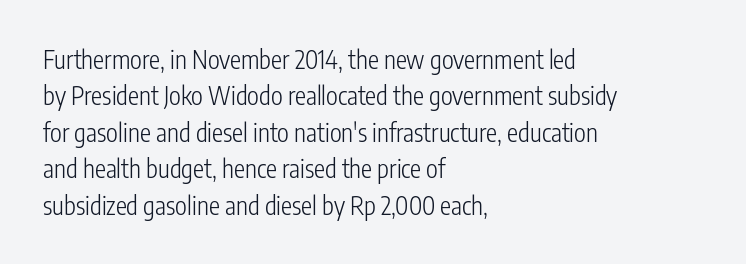
Q: Is the text bold? A: No.
Q: Is the text italic (slanted)? A: No, it is upright.
Q: Is the text underlined? A: No.
Q: How is the paragraph aligned? A: Left-aligned.
Q: Is the spacing between letters normal or unusually wide? A: Normal.
Q: Is the spacing between lines tight, normal or loose? A: Normal.
